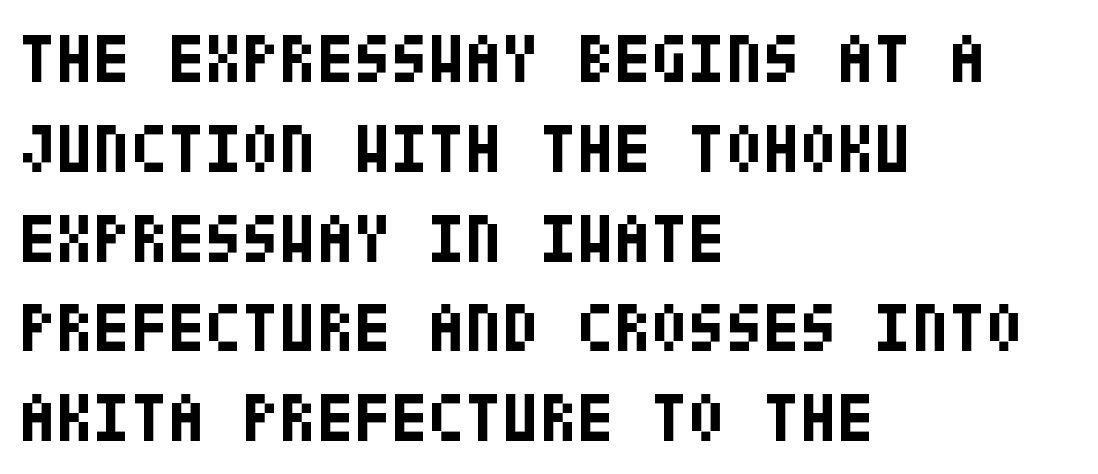
The image shows 68 px bold, condensed sans-serif type, upright; set left-aligned, normal line spacing (1.32x), normal letter spacing, not underlined; low stroke contrast and a large x-height.
